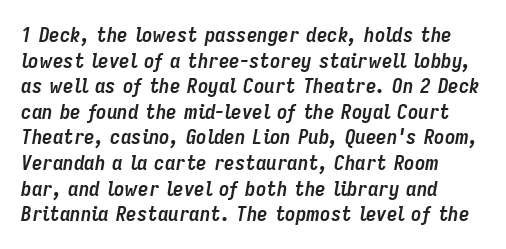
The image shows 21 px bold type, italic (leaning right); set left-aligned, line spacing 1.22x, normal letter spacing, not underlined.
